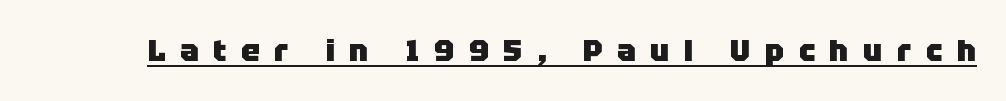
Q: Is the text bold? A: Yes.
Q: Is the text italic (slanted)? A: No, it is upright.
Q: Is the typeface a serif or a sans-serif typeface? A: Sans-serif.
Q: Is the text underlined? A: Yes.
Q: Is the spacing between letters normal or unusually wide? A: Unusually wide.
Q: Width (condensed, normal, or wide)? A: Normal.
Q: Stroke contrast? A: Low.
Q: x-height? A: Large.
Q: Monospaced? A: No.
